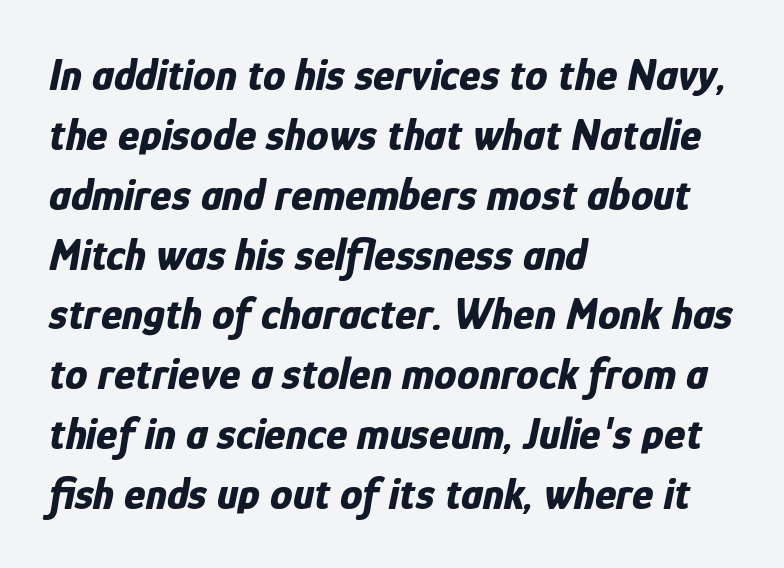
This is heavy type, rendered in bold. Observe the ordinary spacing: letters are neighbours, not strangers. This rendering features lettering with no underline. Every row of glyphs begins at an identical x-position on the left.
